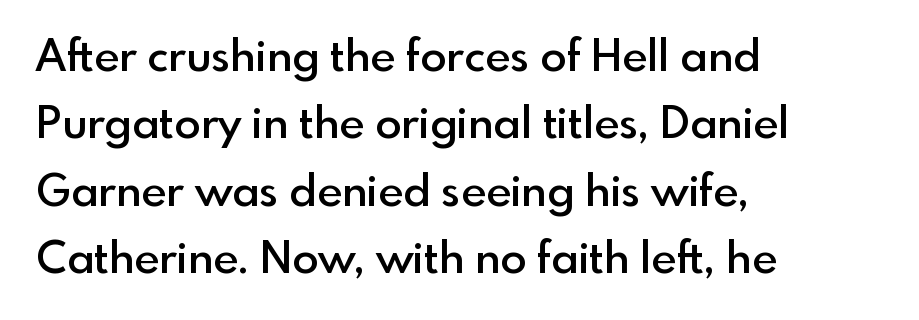
The image shows 44 px semibold sans-serif type, upright; set left-aligned, normal line spacing (1.53x), normal letter spacing, not underlined; a small x-height.
